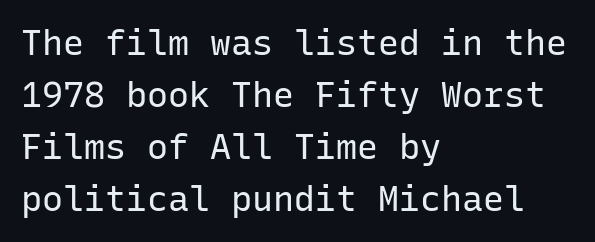
The image shows 35 px regular-weight sans-serif type, upright, monospaced; set left-aligned, normal line spacing (1.49x), normal letter spacing, not underlined; low stroke contrast and a medium x-height.
